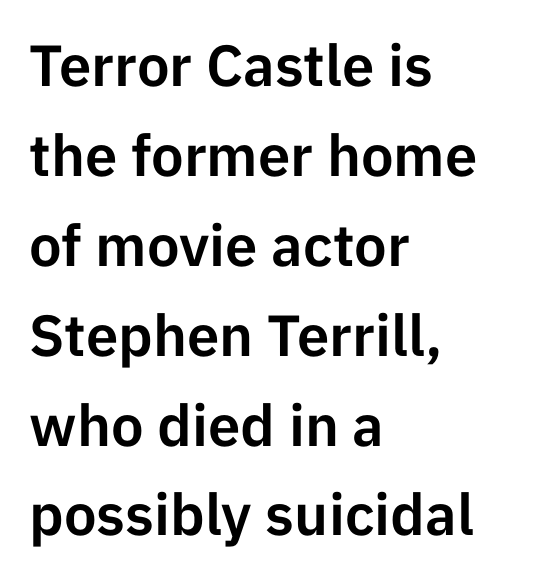
The letters advance in unequal steps, a hallmark of proportional type. The rendering uses a moderate line-height, typical for paragraphs. The designer went with a sans here, leaving each stem footless. Rule under the text: the space is simply empty.
